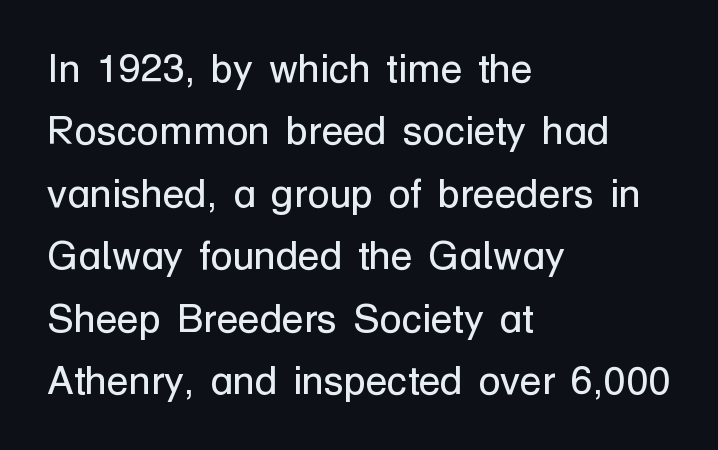
Q: Is the text bold? A: No.
Q: Is the text italic (slanted)? A: No, it is upright.
Q: Is the typeface a serif or a sans-serif typeface? A: Sans-serif.
Q: Is the text underlined? A: No.
Q: How is the paragraph aligned? A: Left-aligned.
Q: Is the spacing between letters normal or unusually wide? A: Normal.
Q: Is the spacing between lines tight, normal or loose? A: Normal.
Q: Width (condensed, normal, or wide)? A: Normal.
Q: Stroke contrast? A: Low.
Q: x-height? A: Medium.
Q: Monospaced? A: No.
